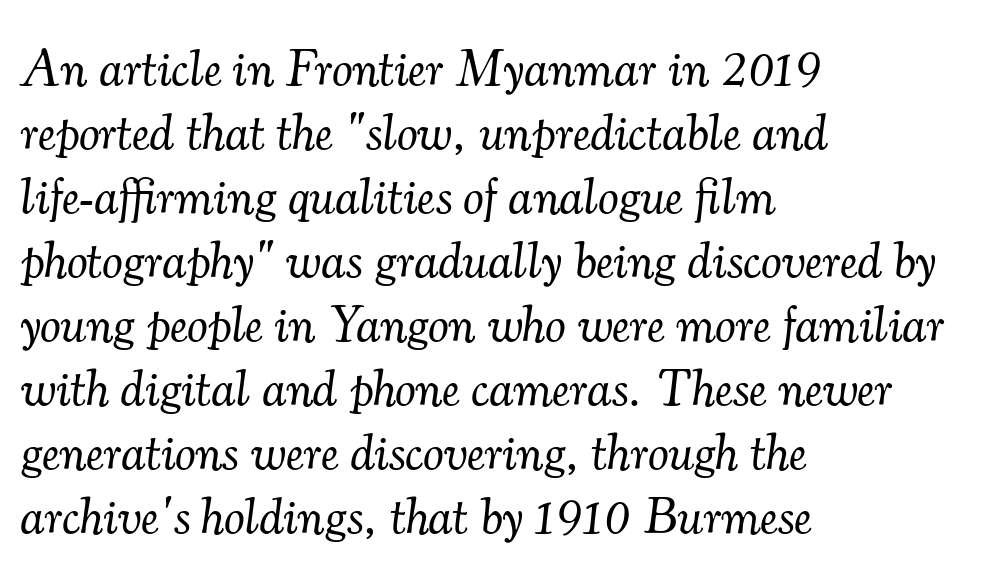
Q: Is the text bold? A: No.
Q: Is the text italic (slanted)? A: Yes, it leans right by about 7 degrees.
Q: Is the typeface a serif or a sans-serif typeface? A: Serif.
Q: Is the text underlined? A: No.
Q: How is the paragraph aligned? A: Left-aligned.
Q: Is the spacing between letters normal or unusually wide? A: Normal.
Q: Width (condensed, normal, or wide)? A: Normal.
Q: Stroke contrast? A: Medium.
Q: x-height? A: Small.
Q: Monospaced? A: No.
